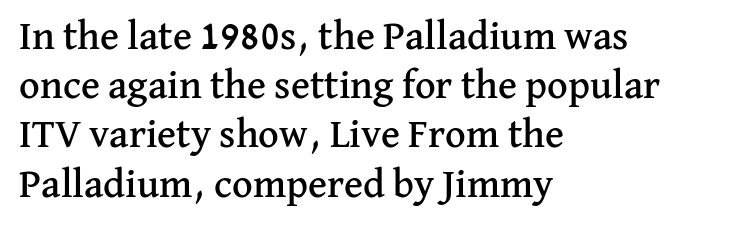
Unlike a clean sans, this face finishes its strokes with serifs. Any mark beneath the type? The region is blank. Teacher's note: observe the even left margin — that is flush-left alignment. Italic? Not at all — the glyphs are vertical. Note the varied advance widths — an 'i' is clearly narrower than an 'm'.
